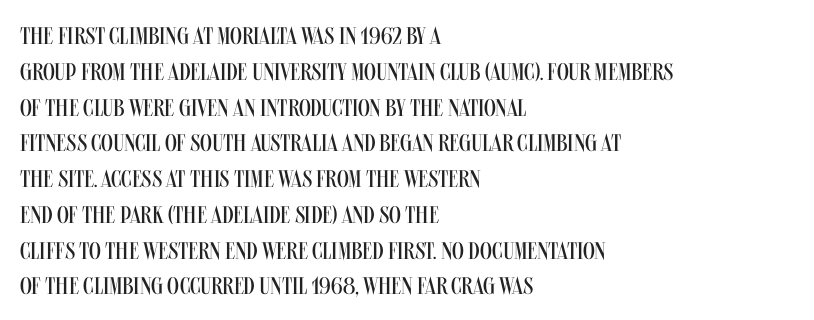
Q: Is the text bold? A: No.
Q: Is the text italic (slanted)? A: No, it is upright.
Q: Is the text underlined? A: No.
Q: How is the paragraph aligned? A: Left-aligned.
Q: Is the spacing between letters normal or unusually wide? A: Normal.
Q: Is the spacing between lines tight, normal or loose? A: Normal.
